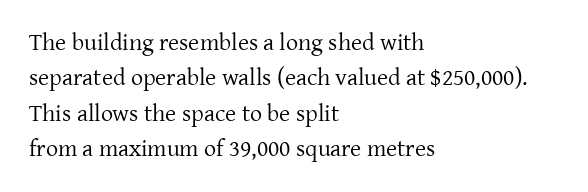
{"italic": "no", "bold": "no", "underline": "no", "align": "left", "line_spacing": "normal", "line_spacing_ratio": 1.47, "letter_spacing": "normal", "letter_spacing_em": 0.0, "glyph_px": 24}
